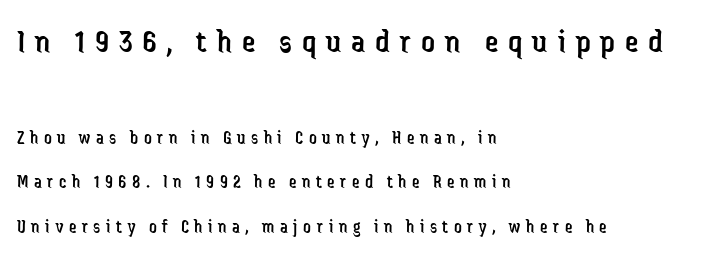
These two chunks differ in scale, with the top chunk taking the larger measure. Nope, not italic — everything's standing straight. Honestly, the letter spacing is so wide it's the main thing you notice. This block would shrink considerably if given ordinary leading; it's expanded now.
